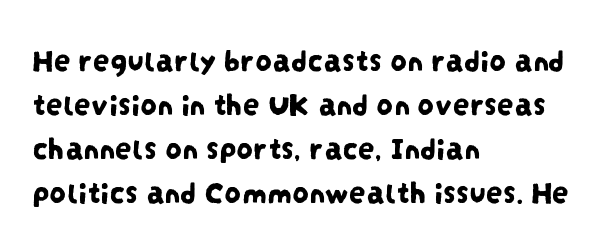
{"serif": "no", "width": "condensed", "stroke_contrast": "low", "x_height": "large", "monospaced": "no", "underline": "no", "align": "left", "line_spacing": "normal", "line_spacing_ratio": 1.33, "letter_spacing": "normal", "letter_spacing_em": 0.0, "glyph_px": 33}
